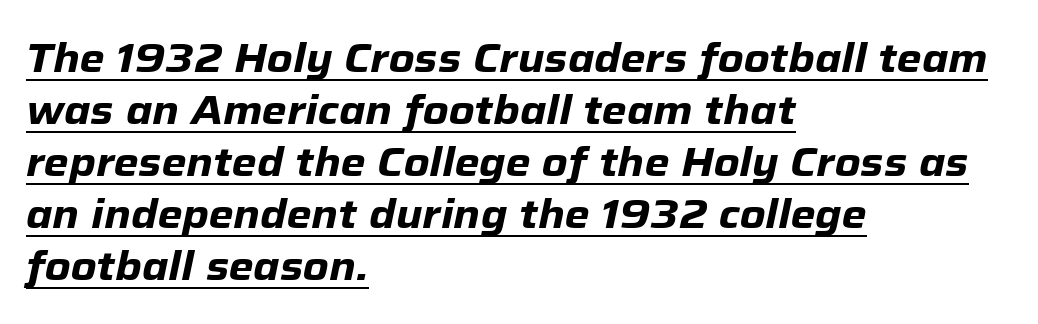
{"italic": "yes", "lean": "right", "slant_degrees": 12, "bold": "yes", "weight": "heavy", "width": "normal", "stroke_contrast": "low", "x_height": "medium", "monospaced": "no", "underline": "yes", "align": "left", "line_spacing": "normal", "line_spacing_ratio": 1.3, "letter_spacing": "normal", "letter_spacing_em": 0.0, "glyph_px": 40}
